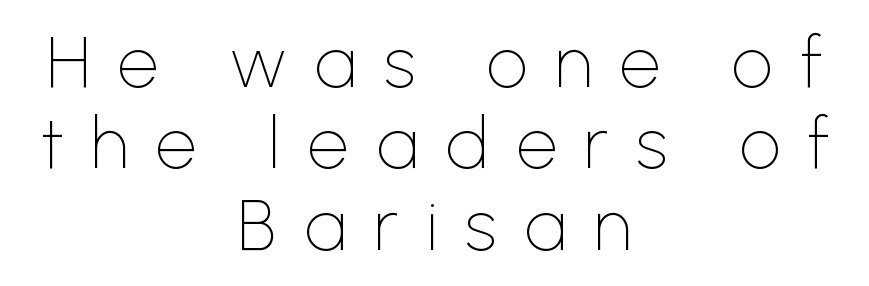
The image shows 72 px thin sans-serif type, upright; set centered, tight line spacing (1.13x), unusually wide letter spacing (+0.38 em), not underlined; low stroke contrast and a medium x-height.
